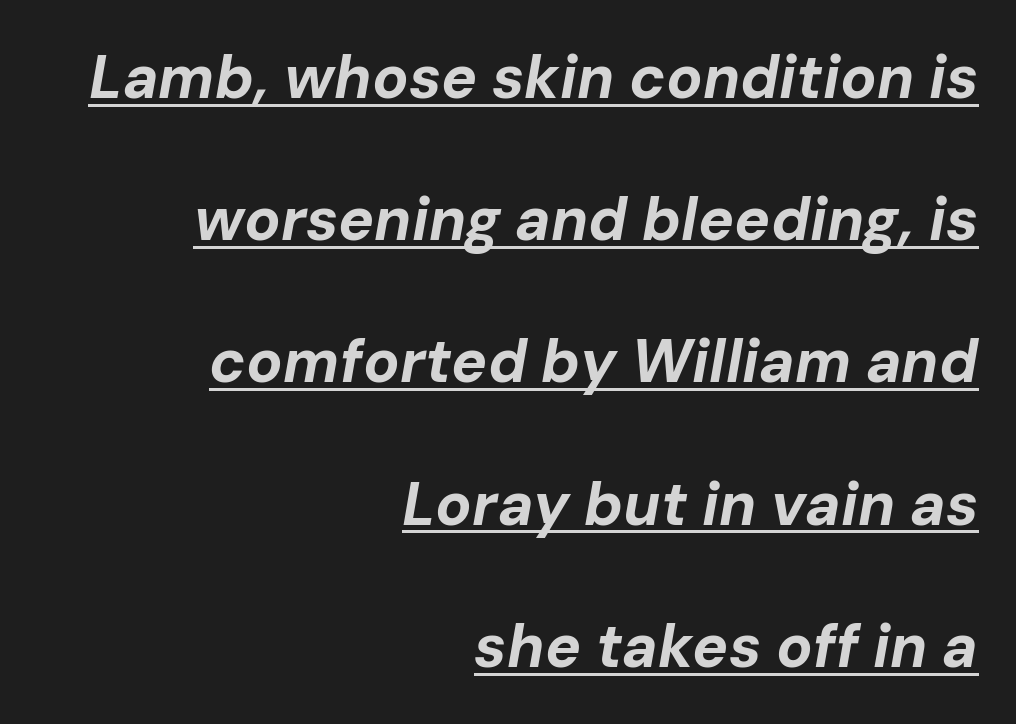
{"italic": "yes", "lean": "right", "slant_degrees": 10, "bold": "yes", "weight": "bold", "width": "normal", "stroke_contrast": "low", "x_height": "medium", "monospaced": "no", "underline": "yes", "align": "right", "line_spacing": "loose", "line_spacing_ratio": 2.37, "letter_spacing": "normal", "letter_spacing_em": 0.0, "glyph_px": 60}
